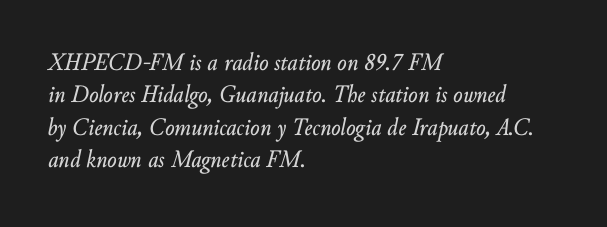
The image shows 25 px text type, italic (leaning right); set left-aligned, normal line spacing (1.3x), normal letter spacing, not underlined.
